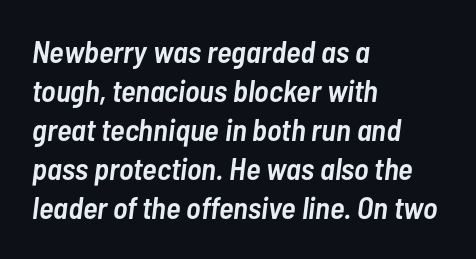
Q: Is the text bold? A: Semi-bold.
Q: Is the text italic (slanted)? A: Yes, it leans right by about 7 degrees.
Q: Is the text underlined? A: No.
Q: How is the paragraph aligned? A: Left-aligned.
Q: Is the spacing between letters normal or unusually wide? A: Normal.
Q: Is the spacing between lines tight, normal or loose? A: Normal.
Q: Width (condensed, normal, or wide)? A: Condensed.
Q: Stroke contrast? A: Low.
Q: x-height? A: Medium.
Q: Monospaced? A: No.
